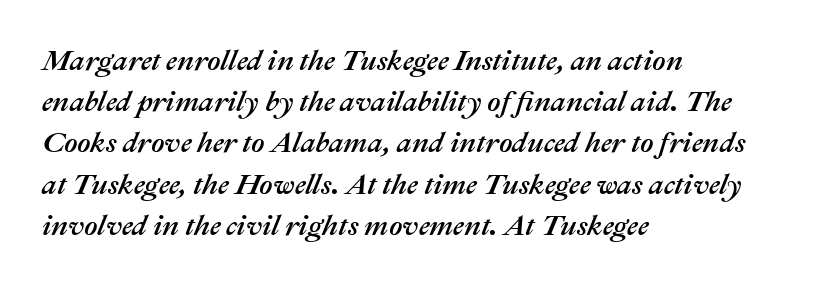
Q: Is the text italic (slanted)? A: Yes, it leans right by about 22 degrees.
Q: Is the text underlined? A: No.
Q: How is the paragraph aligned? A: Left-aligned.
Q: Is the spacing between letters normal or unusually wide? A: Normal.
Q: Is the spacing between lines tight, normal or loose? A: Normal.
Q: Width (condensed, normal, or wide)? A: Normal.
Q: Stroke contrast? A: Medium.
Q: x-height? A: Medium.
Q: Monospaced? A: No.
